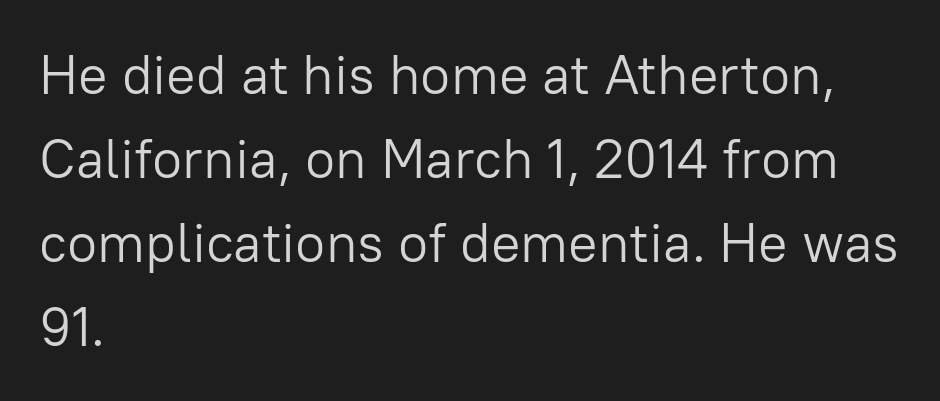
Q: Is the text bold? A: No.
Q: Is the text italic (slanted)? A: No, it is upright.
Q: Is the typeface a serif or a sans-serif typeface? A: Sans-serif.
Q: Is the text underlined? A: No.
Q: How is the paragraph aligned? A: Left-aligned.
Q: Is the spacing between letters normal or unusually wide? A: Normal.
Q: Is the spacing between lines tight, normal or loose? A: Normal.
Q: Width (condensed, normal, or wide)? A: Normal.
Q: Stroke contrast? A: Low.
Q: x-height? A: Medium.
Q: Monospaced? A: No.
